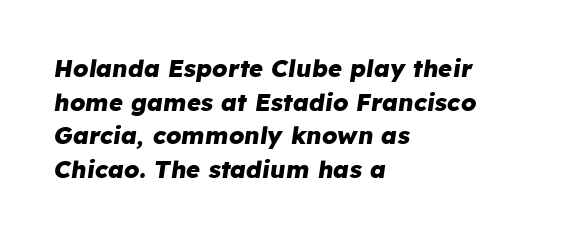
This sample uses plain, unmodified letter spacing. This rendering uses left alignment, leaving the right contour irregular. Decoration check: the copy has no underline. This sample keeps an unexceptional amount of space between lines.
